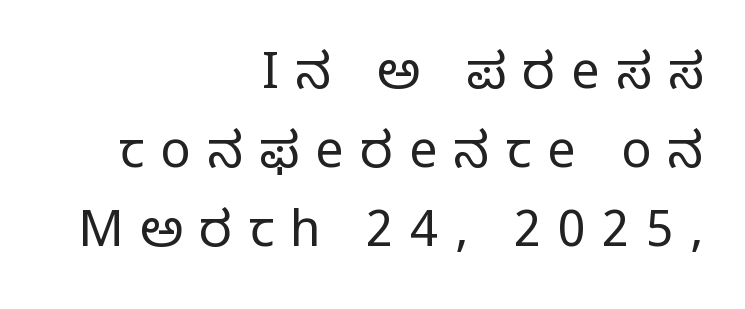
The image shows 50 px regular-weight serif type, upright; set right-aligned, normal line spacing (1.58x), unusually wide letter spacing (+0.33 em), not underlined; low stroke contrast and a large x-height.
